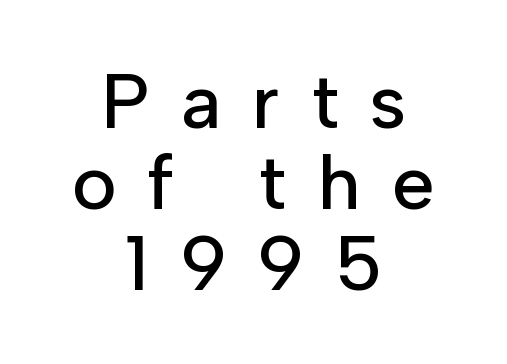
{"serif": "no", "italic": "no", "width": "normal", "stroke_contrast": "low", "x_height": "medium", "monospaced": "no", "underline": "no", "align": "center", "line_spacing": "tight", "line_spacing_ratio": 1.05, "letter_spacing": "wide", "letter_spacing_em": 0.41, "glyph_px": 77}
